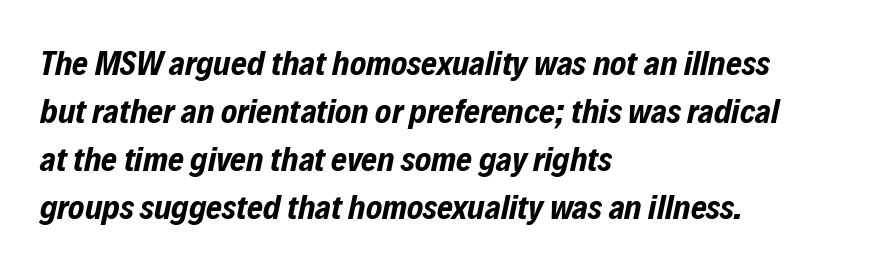
Posture: slanted. A clean baseline with only descenders dipping below it. A normal amount of white space separates one row of letters from the next. The glyphs have the mass of a bold cut. The rag falls on the right side of this text block.
